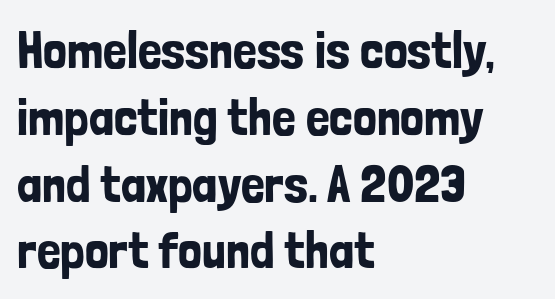
{"serif": "no", "italic": "no", "width": "condensed", "stroke_contrast": "low", "x_height": "medium", "monospaced": "no", "underline": "no", "align": "left", "line_spacing": "normal", "line_spacing_ratio": 1.26, "letter_spacing": "normal", "letter_spacing_em": 0.0, "glyph_px": 53}
